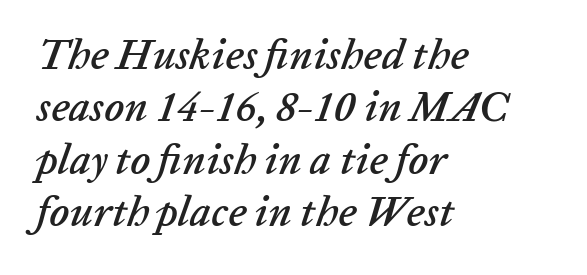
Q: Is the text italic (slanted)? A: Yes, it leans right by about 20 degrees.
Q: Is the text underlined? A: No.
Q: How is the paragraph aligned? A: Left-aligned.
Q: Is the spacing between letters normal or unusually wide? A: Normal.
Q: Is the spacing between lines tight, normal or loose? A: Normal.
Q: Width (condensed, normal, or wide)? A: Normal.
Q: Stroke contrast? A: Low.
Q: x-height? A: Medium.
Q: Monospaced? A: No.
